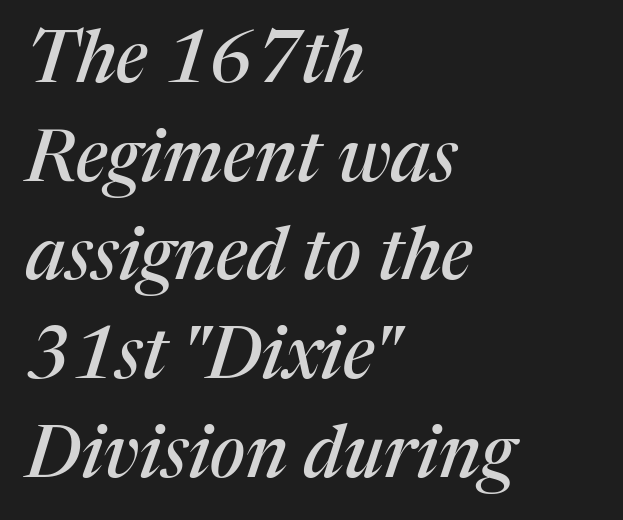
Check where the strokes stop: tiny serifs finish them off. The line-height multiplier appears to be the usual default. Alignment: flush left. No extra tracking has been applied to these lines. The baseline area is clear.
